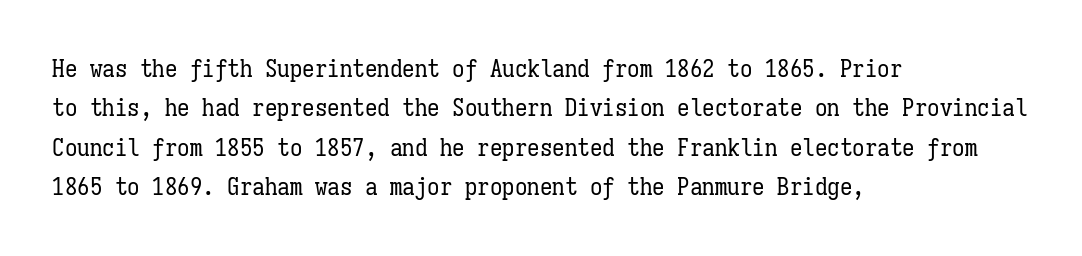
The image shows 25 px text type, upright; set left-aligned, normal line spacing (1.58x), normal letter spacing, not underlined.
